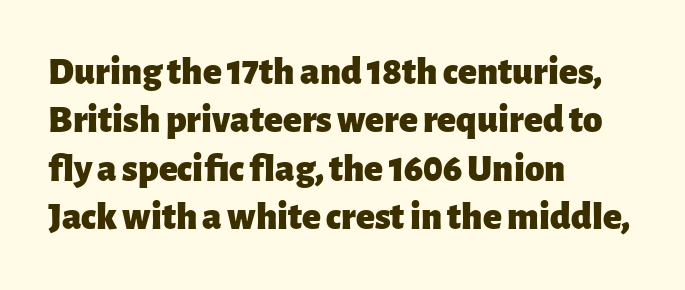
The image shows 39 px heavy sans-serif type, upright; set left-aligned, line spacing 1.24x, normal letter spacing, not underlined; low stroke contrast and a medium x-height.
